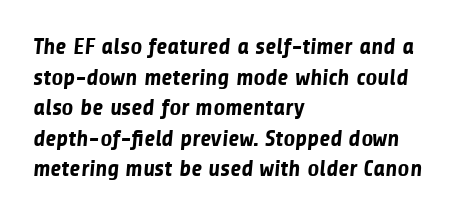
The designer left line spacing at the default. What stands out about the letter spacing? Nothing — it is the standard amount. The rendering uses a bold face; every stroke is thick and dark. Casual observation: everything's shoved over to the left. The foot of each line stays bare and open.
